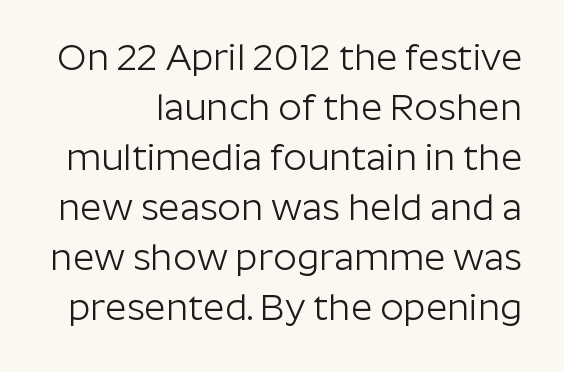
Leading matches the norm, producing a regular column. These lines are rendered in a variable-pitch font. Plain, unruled lines of type. Italic: no, the glyphs are upright roman. A typesetter would label this face a sans.
